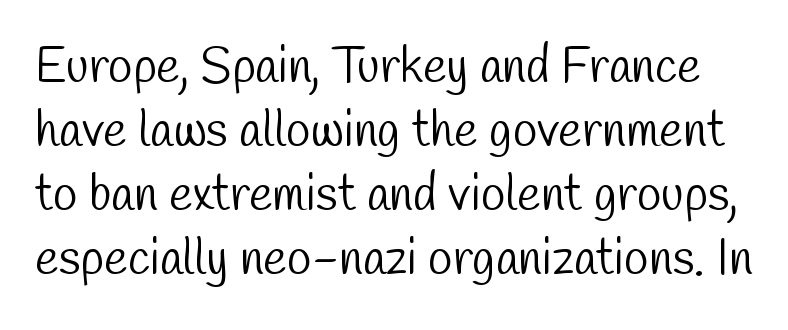
The image shows 50 px light, condensed sans-serif type; set normal line spacing (1.28x), normal letter spacing, not underlined; low stroke contrast and a medium x-height.
